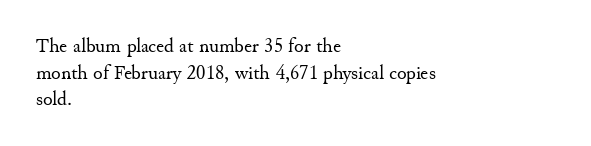
Does the copy run flush right? No — it runs flush left. The block of text has a typical density, with ordinary space between rows. This sample uses plain, unmodified letter spacing. The zone under the glyphs is completely vacant. A roman cut, with each character standing at attention. Stem width sits at or under what a default text font uses.
